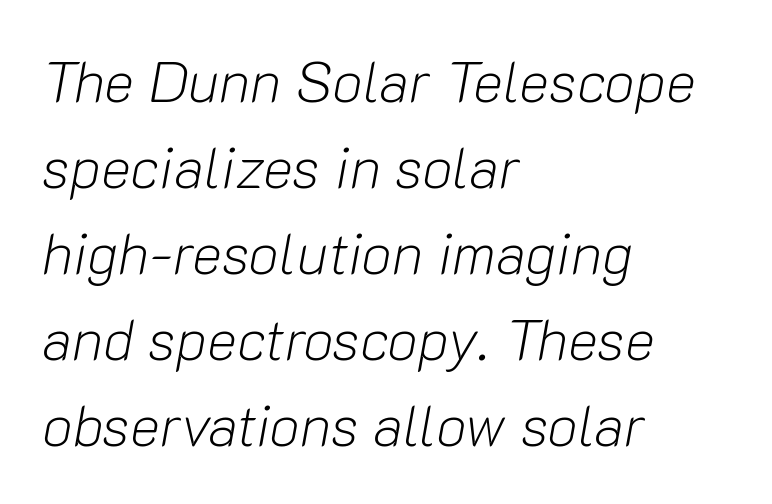
The image shows 57 px light type, italic (leaning right); set left-aligned, normal line spacing (1.51x), normal letter spacing, not underlined; low stroke contrast and a medium x-height.
